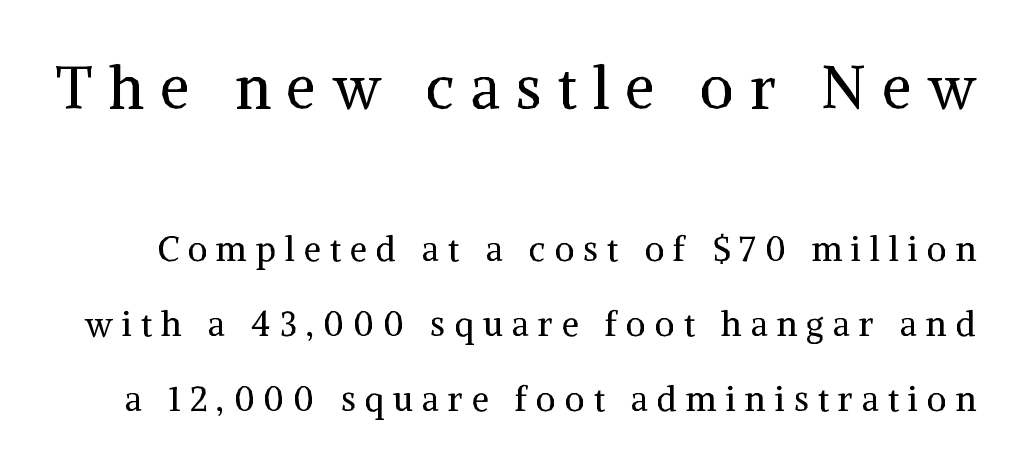
The image shows 59 px regular-weight serif type, upright; set loose line spacing (2.21x), unusually wide letter spacing (+0.27 em), not underlined; the first (top) block is 1.74x larger; medium stroke contrast and a medium x-height.
